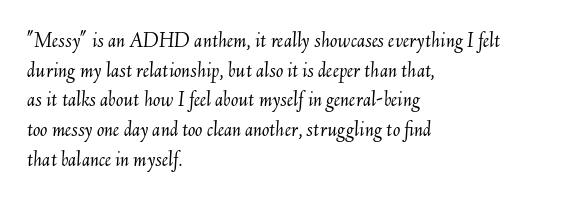
Q: Is the text bold? A: No.
Q: Is the text italic (slanted)? A: Yes, it leans right by about 6 degrees.
Q: Is the text underlined? A: No.
Q: How is the paragraph aligned? A: Left-aligned.
Q: Is the spacing between letters normal or unusually wide? A: Normal.
Q: Is the spacing between lines tight, normal or loose? A: Normal.
